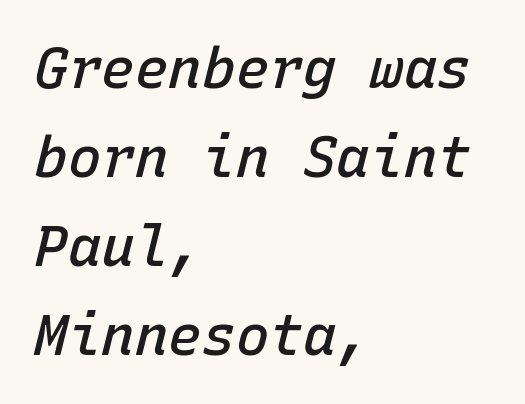
{"italic": "yes", "lean": "right", "slant_degrees": 15, "bold": "semi", "weight": "semibold", "width": "normal", "stroke_contrast": "low", "x_height": "medium", "monospaced": "yes", "underline": "no", "align": "left", "line_spacing": "normal", "line_spacing_ratio": 1.59, "letter_spacing": "normal", "letter_spacing_em": 0.0, "glyph_px": 56}
